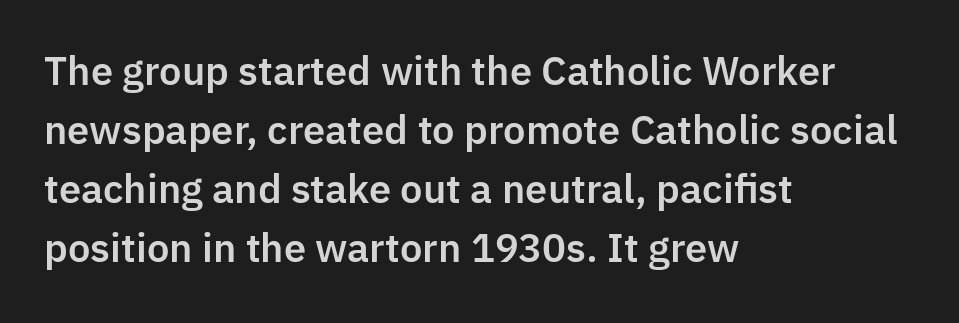
The image shows 38 px sans-serif type, upright; set left-aligned, normal line spacing (1.55x), normal letter spacing, not underlined; low stroke contrast and a medium x-height.
